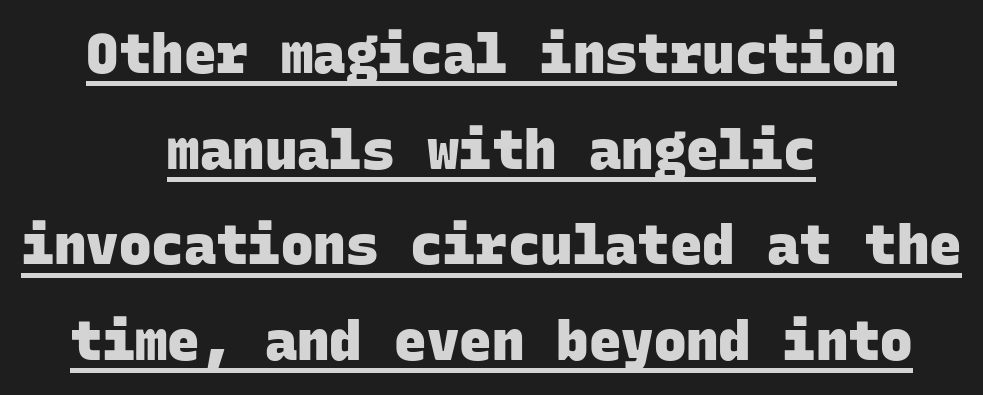
Underlined type. This sample uses plain, unmodified letter spacing. A typesetter would call this monospace, since all characters share one set width. Typographic density is high because the face is bold.
